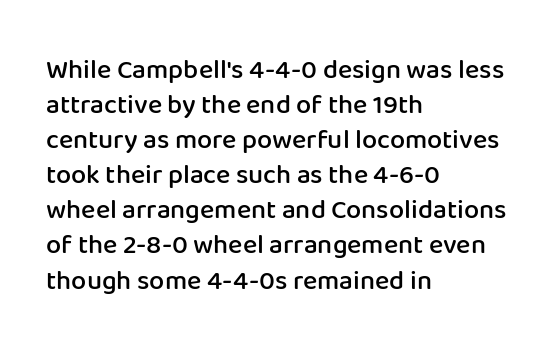
{"italic": "no", "bold": "semi", "underline": "no", "align": "left", "line_spacing": "normal", "line_spacing_ratio": 1.3, "letter_spacing": "normal", "letter_spacing_em": 0.0, "glyph_px": 27}
